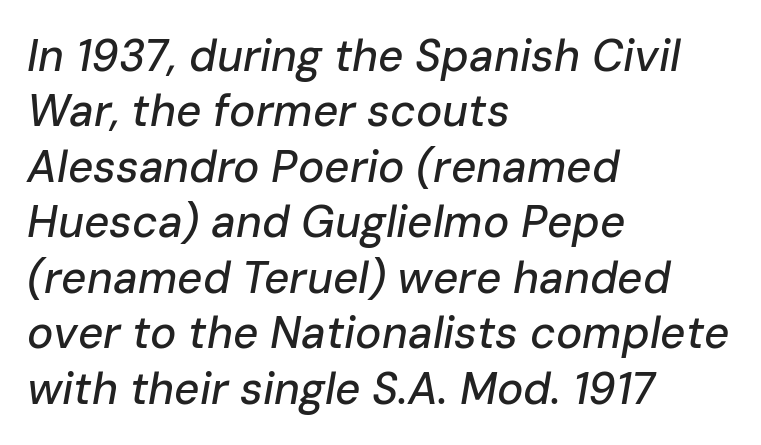
Looks like regular typesetting: each glyph gets only the width it needs. Style check: oblique. The strip under each line holds only bare page. Layout note: lines flush left. Summary of vertical rhythm: regular, with standard interline spacing. The rendering keeps characters at their native spacing.
